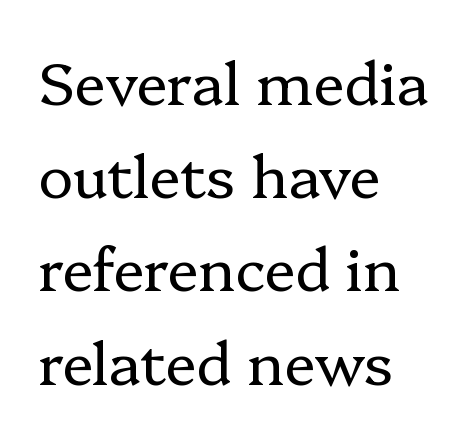
The letters look calm and open, with moderate or lighter stems. The glyphs are unaccompanied by any horizontal stroke below them. What kind of face is this? One with serifs. What stands out about the letter spacing? Nothing — it is the standard amount. Short and long lines alike share a common starting point at left.
